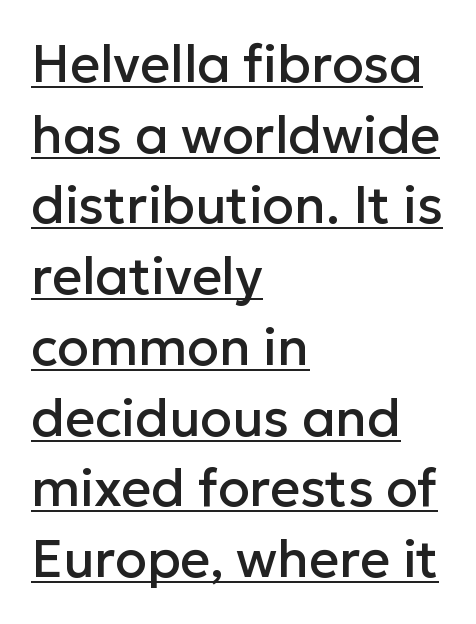
Q: Is the text italic (slanted)? A: No, it is upright.
Q: Is the typeface a serif or a sans-serif typeface? A: Sans-serif.
Q: Is the text underlined? A: Yes.
Q: How is the paragraph aligned? A: Left-aligned.
Q: Is the spacing between letters normal or unusually wide? A: Normal.
Q: Is the spacing between lines tight, normal or loose? A: Normal.
Q: Width (condensed, normal, or wide)? A: Normal.
Q: Stroke contrast? A: Low.
Q: x-height? A: Medium.
Q: Monospaced? A: No.
